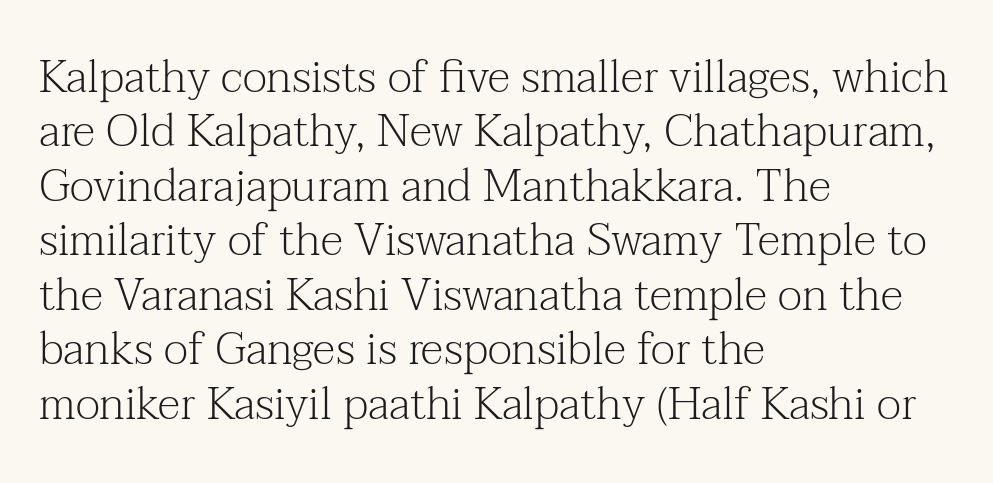
{"serif": "yes", "italic": "no", "bold": "no", "weight": "light", "width": "normal", "stroke_contrast": "medium", "x_height": "medium", "monospaced": "no", "underline": "no", "align": "left", "line_spacing_ratio": 1.21, "letter_spacing": "normal", "letter_spacing_em": 0.0, "glyph_px": 45}
